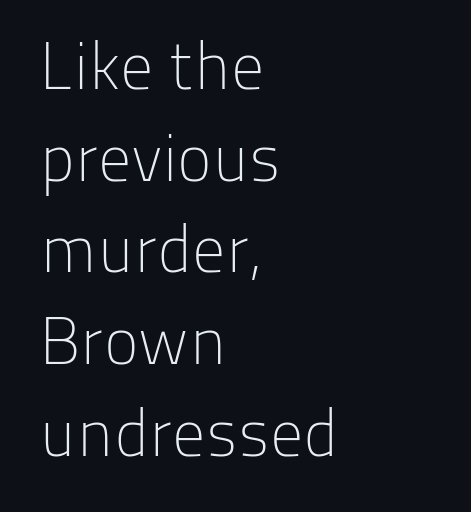
The gap between lines stays unmarked. The lettering stays uniformly vertical, giving the passage a roman look. Heaviness? Minimal to ordinary, like unemphasized prose. Alignment: flush left. The horizontal fit of the characters is conventional and even.
